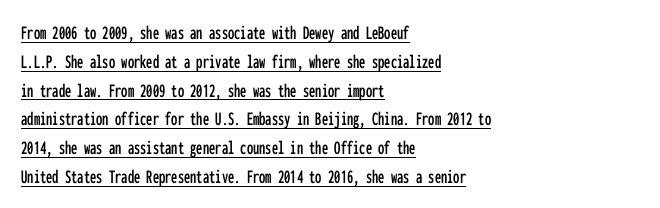
The image shows 20 px text type, upright; set left-aligned, normal line spacing (1.44x), normal letter spacing, underlined.
